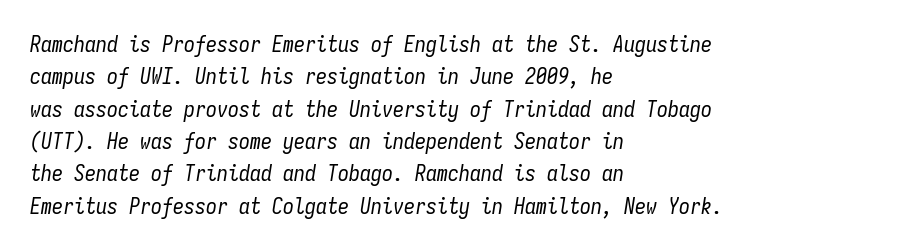
Does the leading feel generous? No, just average. This sample uses plain, unmodified letter spacing. Descenders hang freely into open space. A quiet, ordinary-to-light weight characterises the typeface. Emphasis-style slanted type is in use.
